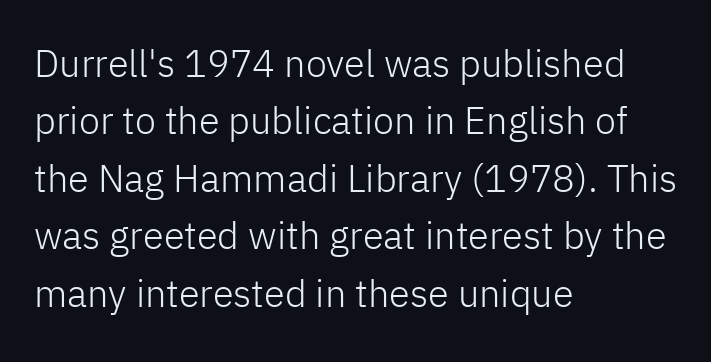
Vertical strokes here are truly vertical. Leading matches the norm, producing a regular column. Look at the bottom of the vertical strokes: they stop flat, with no serifs. The rag falls on the right side of this text block. The specimen omits any rule beneath the text block's lines. Character widths vary here, with narrow letters taking less room than wide ones.
